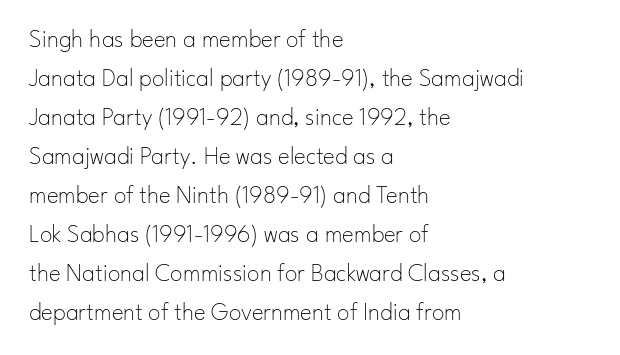
The space between consecutive lines is moderate. In terms of letterspacing, this is plain default setting. This rendering features lettering with no underline. Is the stroke heavy? The answer is a plain regular-or-lighter.
